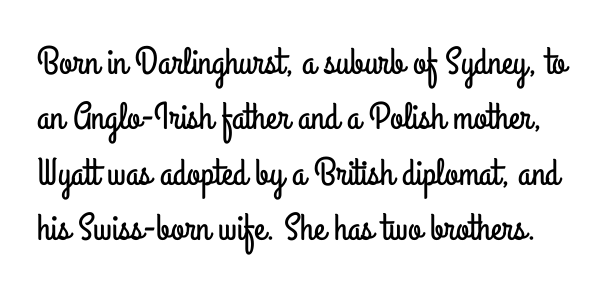
Q: Is the text italic (slanted)? A: No, it is upright.
Q: Is the typeface a serif or a sans-serif typeface? A: Sans-serif.
Q: Is the text underlined? A: No.
Q: Is the spacing between letters normal or unusually wide? A: Normal.
Q: Is the spacing between lines tight, normal or loose? A: Normal.
Q: Width (condensed, normal, or wide)? A: Condensed.
Q: Stroke contrast? A: Low.
Q: x-height? A: Small.
Q: Monospaced? A: No.
